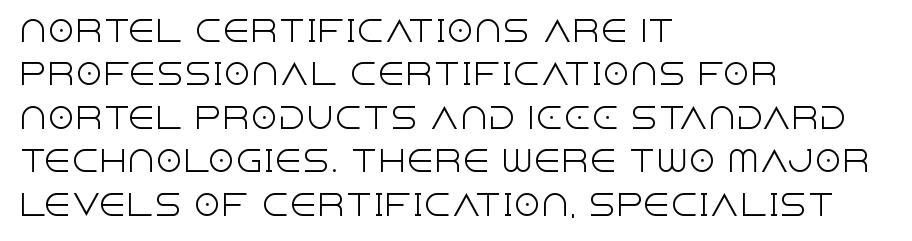
The weight would be labelled regular, book, light, or lighter still. Descenders are the only things crossing below the line. Is this a fixed-width face? No — the glyphs have proportional, varying widths. These lines are set flush left with a ragged right edge. To sum up the face: it is a sans, with no serifs.
